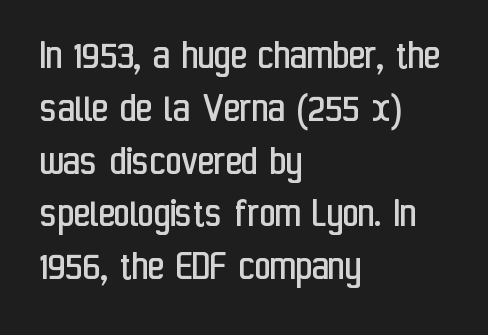
Q: Is the text bold? A: No.
Q: Is the text italic (slanted)? A: No, it is upright.
Q: Is the typeface a serif or a sans-serif typeface? A: Sans-serif.
Q: Is the text underlined? A: No.
Q: How is the paragraph aligned? A: Left-aligned.
Q: Is the spacing between letters normal or unusually wide? A: Normal.
Q: Width (condensed, normal, or wide)? A: Condensed.
Q: Stroke contrast? A: Low.
Q: x-height? A: Medium.
Q: Monospaced? A: No.
